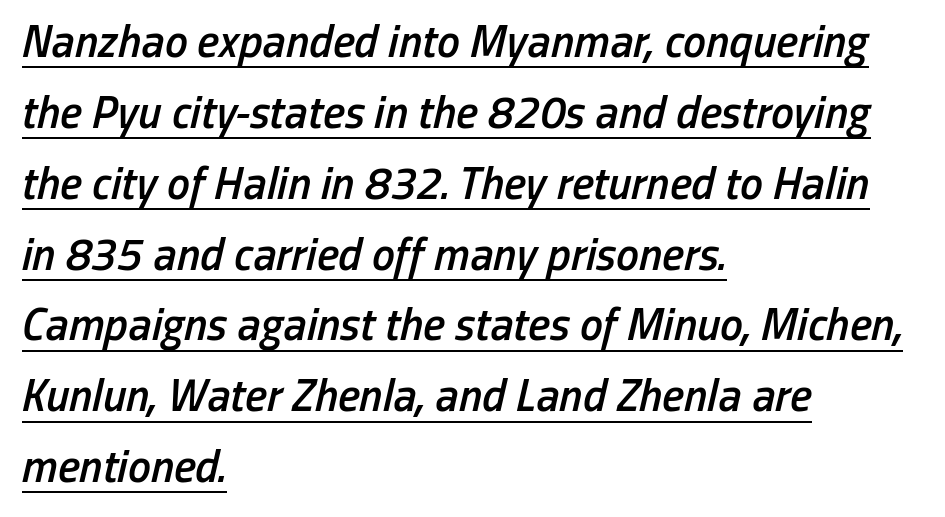
This sample carries an underscore along the baseline area. Does extra space separate the letters? No, they use regular spacing. Heft: intermediate — a semibold. Designer's note — italics engaged.
